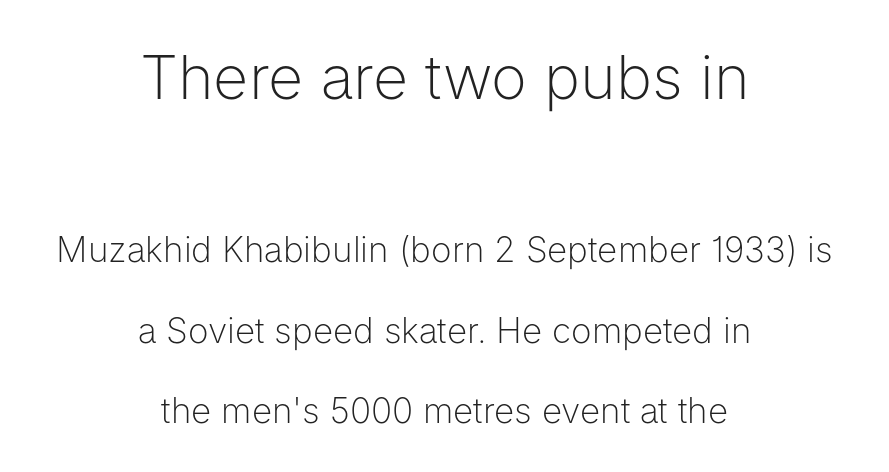
Q: Is the text bold? A: No.
Q: Is the text italic (slanted)? A: No, it is upright.
Q: Is the typeface a serif or a sans-serif typeface? A: Sans-serif.
Q: Is the text underlined? A: No.
Q: How is the paragraph aligned? A: Centered.
Q: Is the spacing between letters normal or unusually wide? A: Normal.
Q: Is the spacing between lines tight, normal or loose? A: Loose.
Q: Which block of text is set in a larger size, the first (top) or the second (bottom)? A: The first (top) one.
Q: Width (condensed, normal, or wide)? A: Normal.
Q: Stroke contrast? A: Low.
Q: x-height? A: Medium.
Q: Monospaced? A: No.
